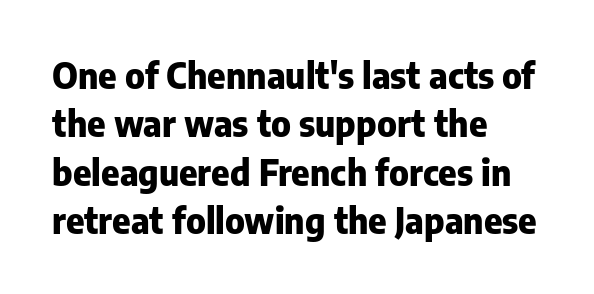
{"serif": "no", "italic": "no", "bold": "yes", "weight": "heavy", "width": "normal", "stroke_contrast": "low", "x_height": "medium", "monospaced": "no", "underline": "no", "align": "left", "line_spacing": "normal", "line_spacing_ratio": 1.38, "letter_spacing": "normal", "letter_spacing_em": 0.0, "glyph_px": 35}
